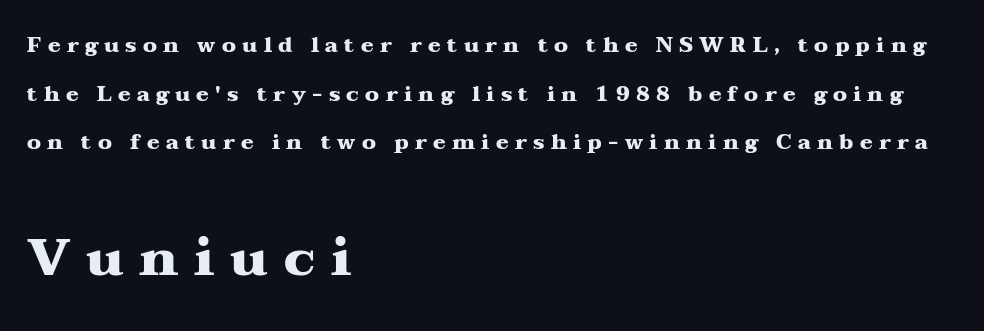
The image shows 52 px heavy, wide serif type, upright; set left-aligned, loose line spacing (2.31x), unusually wide letter spacing (+0.3 em), not underlined; the second (bottom) block is 2.48x larger; medium stroke contrast and a medium x-height.
